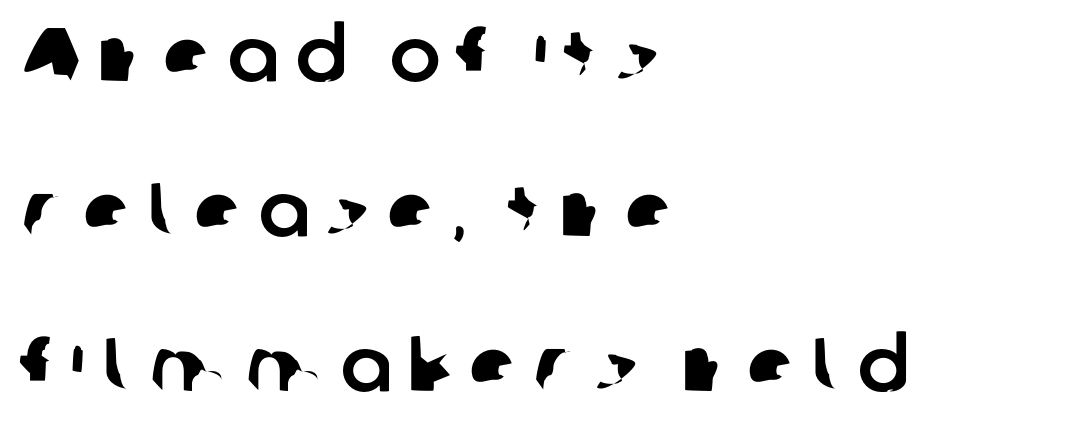
Q: Is the typeface a serif or a sans-serif typeface? A: Sans-serif.
Q: Is the text underlined? A: No.
Q: How is the paragraph aligned? A: Left-aligned.
Q: Is the spacing between letters normal or unusually wide? A: Unusually wide.
Q: Is the spacing between lines tight, normal or loose? A: Loose.
Q: Width (condensed, normal, or wide)? A: Normal.
Q: Stroke contrast? A: Low.
Q: x-height? A: Medium.
Q: Monospaced? A: No.
